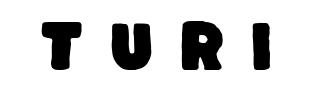
The characters display no serif detailing; their extremities are plain. Each word looks stretched out because of the extra space between its letters. Clear beneath every line of the passage. These lines are rendered in a variable-pitch font.
